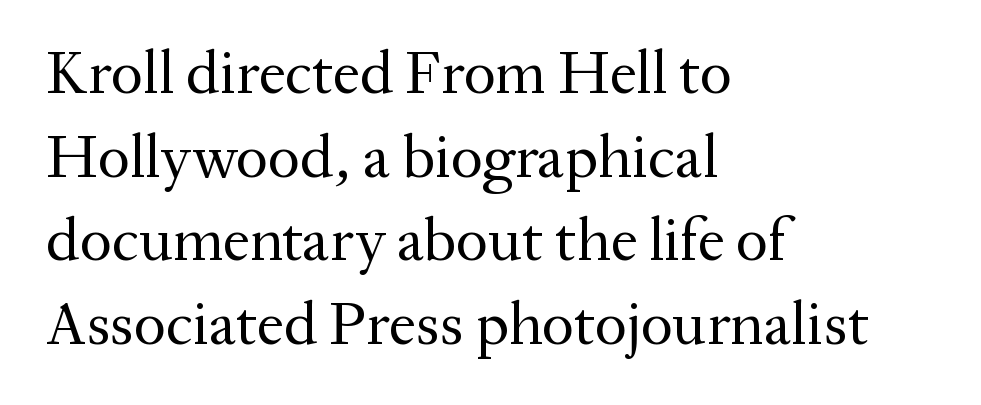
Q: Is the text bold? A: No.
Q: Is the text italic (slanted)? A: No, it is upright.
Q: Is the typeface a serif or a sans-serif typeface? A: Serif.
Q: Is the text underlined? A: No.
Q: How is the paragraph aligned? A: Left-aligned.
Q: Is the spacing between letters normal or unusually wide? A: Normal.
Q: Is the spacing between lines tight, normal or loose? A: Normal.
Q: Width (condensed, normal, or wide)? A: Normal.
Q: Stroke contrast? A: Medium.
Q: x-height? A: Medium.
Q: Monospaced? A: No.
